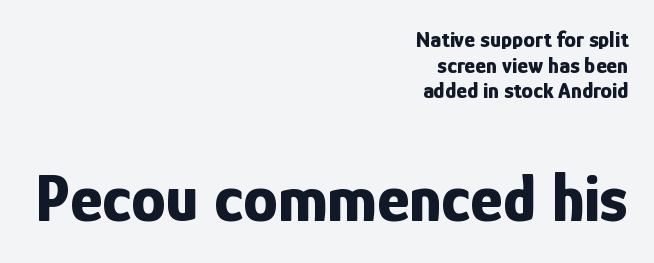
Type without underlining. Vertical spacing — tight. Nope, not italic — everything's standing straight. Look at the glyph heights: the lower group is clearly the bigger setting.
